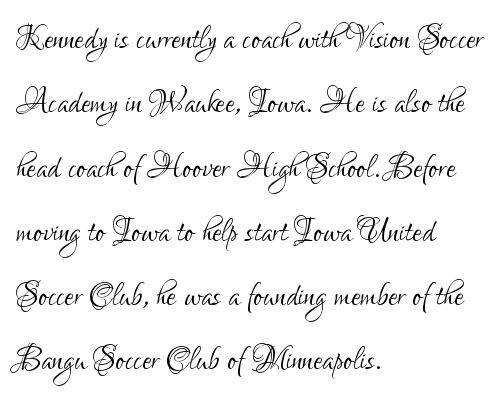
Typographically, this falls in the sans-serif category. One-word summary of the alignment: left. Honestly, the letter spacing is just normal — you wouldn't notice it. Weight: regular or lighter. Has an underline been added? It has not.
